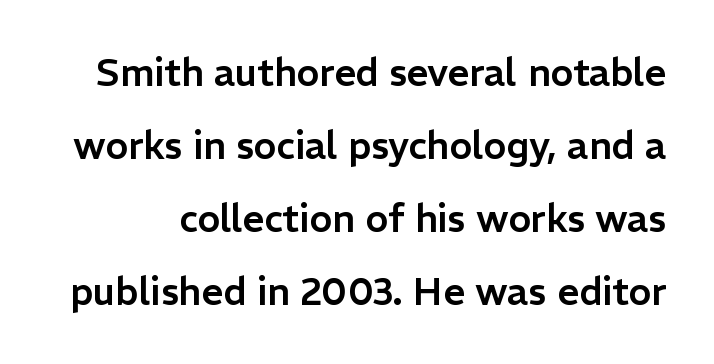
{"serif": "no", "italic": "no", "width": "normal", "stroke_contrast": "low", "x_height": "medium", "monospaced": "no", "underline": "no", "line_spacing": "loose", "line_spacing_ratio": 1.92, "letter_spacing": "normal", "letter_spacing_em": 0.0, "glyph_px": 38}
